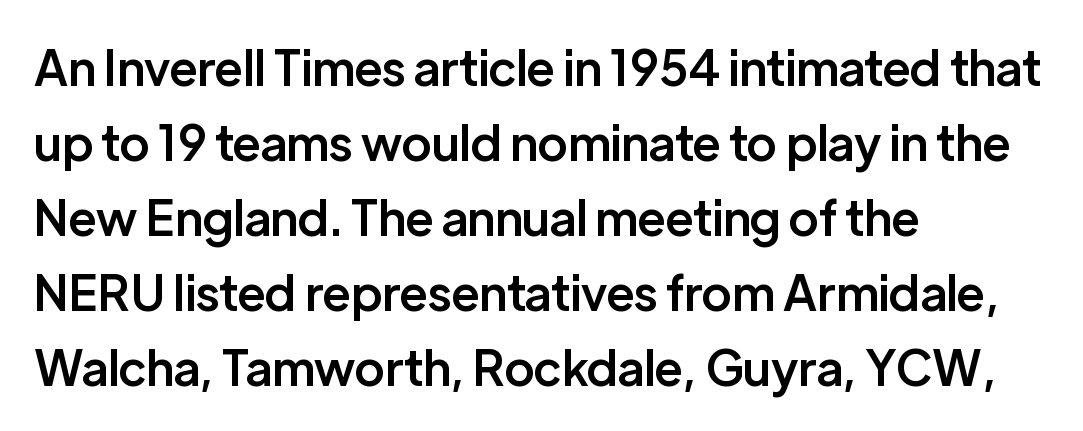
The image shows 48 px semibold sans-serif type, upright; set left-aligned, normal line spacing (1.56x), normal letter spacing, not underlined; low stroke contrast and a medium x-height.
